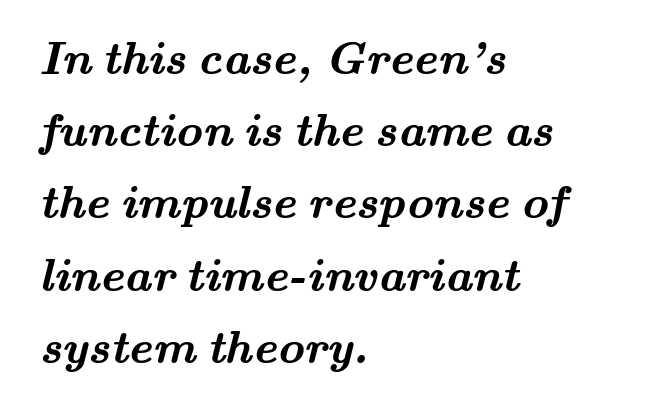
Vertically, the passage feels balanced, rows spaced as you'd expect. Do the characters align in a grid? No, the font is proportional. Old-style or modern, the face here clearly has serifs. Glyph-to-glyph distance matches everyday printed text.
